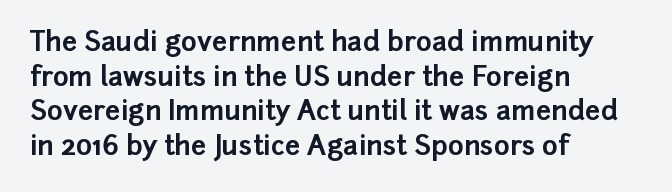
Q: Is the text bold? A: Yes.
Q: Is the text italic (slanted)? A: No, it is upright.
Q: Is the text underlined? A: No.
Q: How is the paragraph aligned? A: Left-aligned.
Q: Is the spacing between letters normal or unusually wide? A: Normal.
Q: Is the spacing between lines tight, normal or loose? A: Normal.
